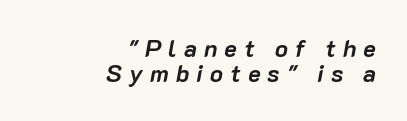
{"italic": "yes", "lean": "right", "slant_degrees": 10, "bold": "yes", "underline": "no", "align": "right", "line_spacing": "tight", "line_spacing_ratio": 1.05, "letter_spacing": "wide", "letter_spacing_em": 0.29, "glyph_px": 24}
